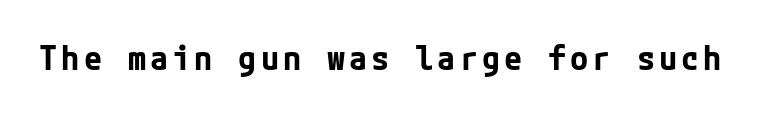
Q: Is the text bold? A: Yes.
Q: Is the text italic (slanted)? A: No, it is upright.
Q: Is the typeface a serif or a sans-serif typeface? A: Sans-serif.
Q: Is the text underlined? A: No.
Q: Width (condensed, normal, or wide)? A: Normal.
Q: Stroke contrast? A: Low.
Q: x-height? A: Medium.
